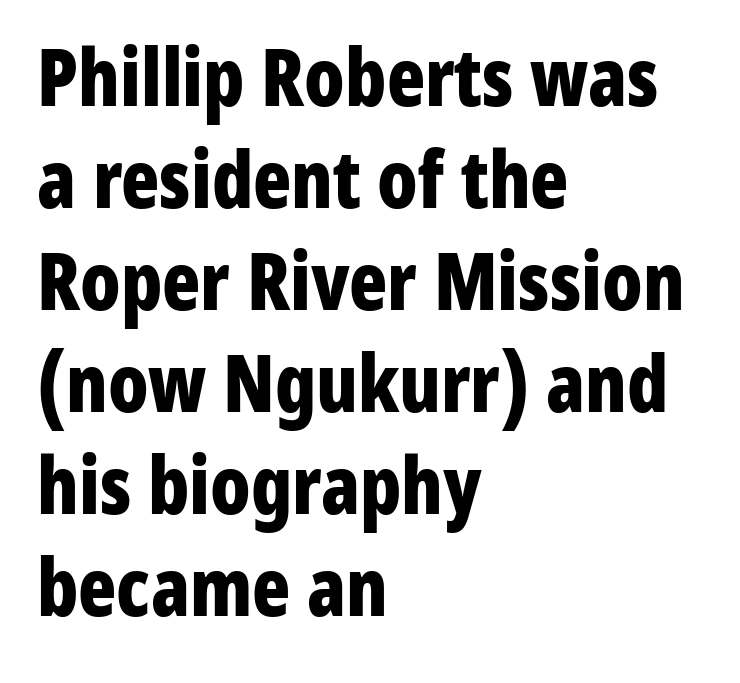
Q: Is the text bold? A: Yes.
Q: Is the text italic (slanted)? A: No, it is upright.
Q: Is the typeface a serif or a sans-serif typeface? A: Sans-serif.
Q: Is the text underlined? A: No.
Q: How is the paragraph aligned? A: Left-aligned.
Q: Is the spacing between letters normal or unusually wide? A: Normal.
Q: Is the spacing between lines tight, normal or loose? A: Normal.
Q: Width (condensed, normal, or wide)? A: Condensed.
Q: Stroke contrast? A: Low.
Q: x-height? A: Medium.
Q: Monospaced? A: No.
